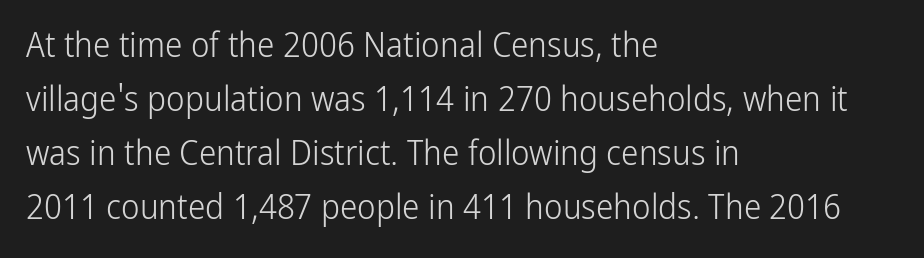
Looks like regular typesetting: each glyph gets only the width it needs. The space directly below the letters is spotless. The line-height multiplier appears to be the usual default. Every row of glyphs begins at an identical x-position on the left.
